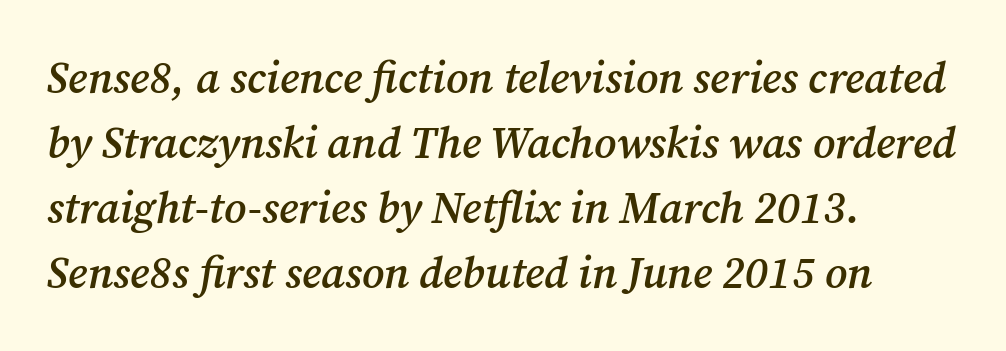
This is serif lettering, the kind often seen in printed books. Slanted lettering throughout. In terms of letterspacing, this is plain default setting. Line spacing here is normal.
